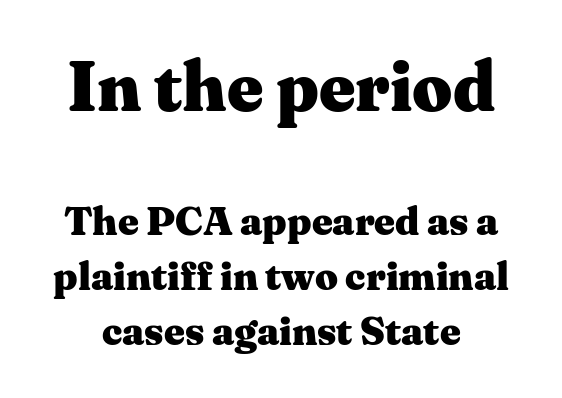
Q: Is the text bold? A: Yes.
Q: Is the text italic (slanted)? A: No, it is upright.
Q: Is the typeface a serif or a sans-serif typeface? A: Serif.
Q: Is the text underlined? A: No.
Q: Is the spacing between letters normal or unusually wide? A: Normal.
Q: Is the spacing between lines tight, normal or loose? A: Normal.
Q: Which block of text is set in a larger size, the first (top) or the second (bottom)? A: The first (top) one.
Q: Width (condensed, normal, or wide)? A: Wide.
Q: Stroke contrast? A: Medium.
Q: x-height? A: Medium.
Q: Monospaced? A: No.
